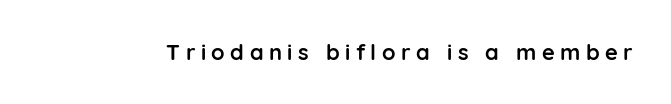
{"italic": "no", "bold": "yes", "underline": "no", "letter_spacing": "wide", "letter_spacing_em": 0.25, "glyph_px": 22}
